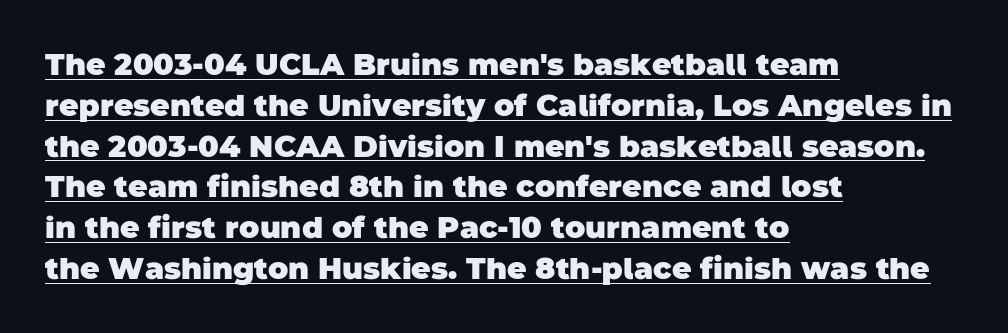
Q: Is the text bold? A: Yes.
Q: Is the typeface a serif or a sans-serif typeface? A: Sans-serif.
Q: Is the text underlined? A: Yes.
Q: How is the paragraph aligned? A: Left-aligned.
Q: Is the spacing between letters normal or unusually wide? A: Normal.
Q: Is the spacing between lines tight, normal or loose? A: Normal.
Q: Width (condensed, normal, or wide)? A: Normal.
Q: Stroke contrast? A: Low.
Q: x-height? A: Large.
Q: Monospaced? A: No.
